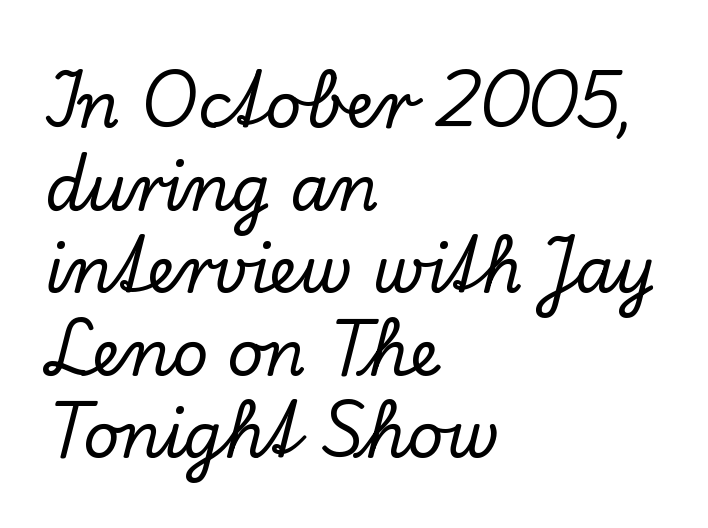
{"serif": "yes", "width": "normal", "stroke_contrast": "low", "x_height": "small", "monospaced": "no", "underline": "no", "align": "left", "line_spacing": "normal", "line_spacing_ratio": 1.31, "letter_spacing": "normal", "letter_spacing_em": 0.0, "glyph_px": 63}
